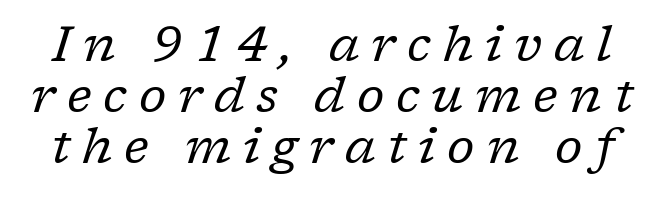
Q: Is the text bold? A: No.
Q: Is the text italic (slanted)? A: Yes, it leans right by about 17 degrees.
Q: Is the typeface a serif or a sans-serif typeface? A: Serif.
Q: Is the text underlined? A: No.
Q: Is the spacing between letters normal or unusually wide? A: Unusually wide.
Q: Is the spacing between lines tight, normal or loose? A: Tight.
Q: Width (condensed, normal, or wide)? A: Normal.
Q: Stroke contrast? A: Low.
Q: x-height? A: Medium.
Q: Monospaced? A: No.
